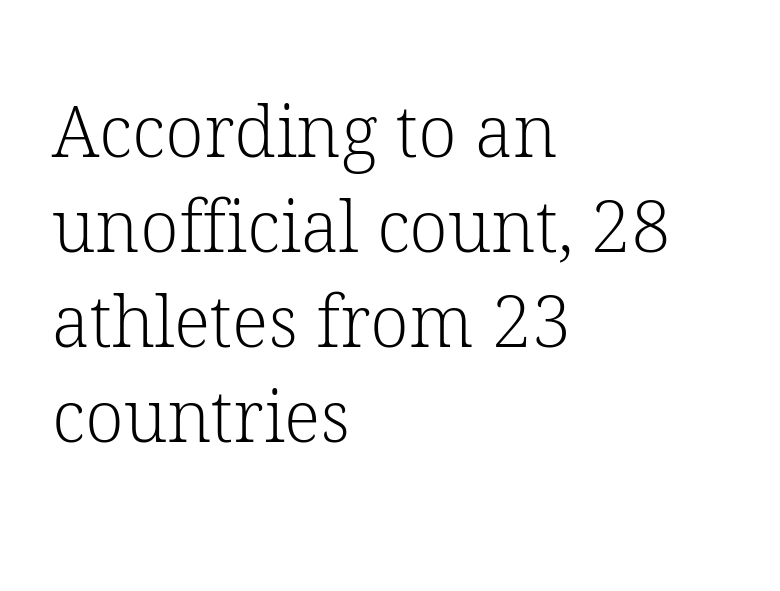
The characters are drawn with everyday or finer stroke widths. Letter spacing: default. Observe the serifs anchoring each vertical stroke in this sample. The axis of the letterforms is exactly vertical.
